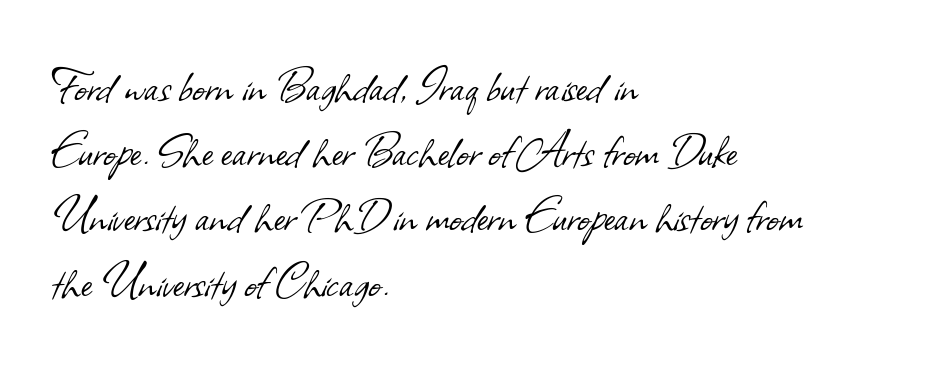
Q: Is the text bold? A: No.
Q: Is the typeface a serif or a sans-serif typeface? A: Sans-serif.
Q: Is the text underlined? A: No.
Q: How is the paragraph aligned? A: Left-aligned.
Q: Is the spacing between letters normal or unusually wide? A: Normal.
Q: Width (condensed, normal, or wide)? A: Normal.
Q: Stroke contrast? A: Low.
Q: x-height? A: Small.
Q: Monospaced? A: No.
